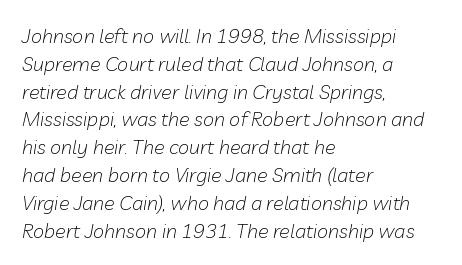
{"italic": "yes", "lean": "right", "slant_degrees": 10, "bold": "no", "underline": "no", "align": "left", "line_spacing": "normal", "line_spacing_ratio": 1.39, "letter_spacing": "normal", "letter_spacing_em": 0.0, "glyph_px": 20}
